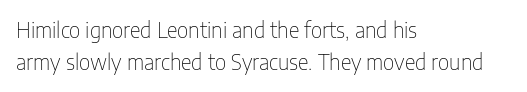
{"italic": "no", "bold": "no", "underline": "no", "align": "left", "line_spacing": "normal", "line_spacing_ratio": 1.53, "letter_spacing": "normal", "letter_spacing_em": 0.0, "glyph_px": 21}
